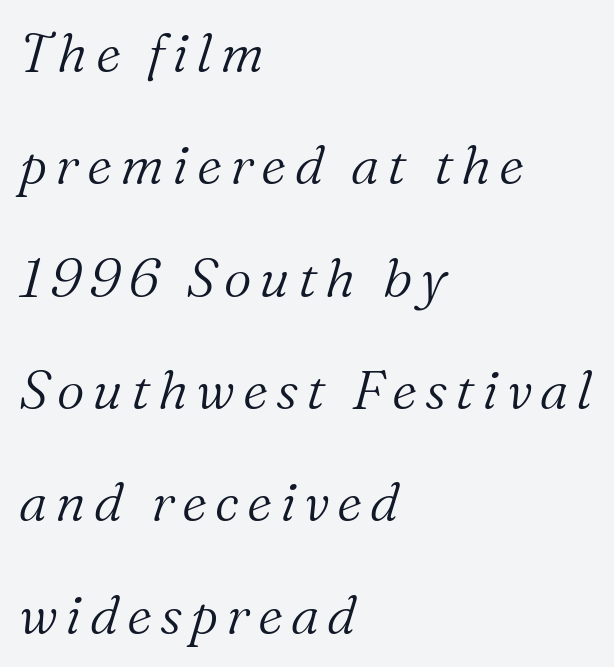
{"serif": "yes", "italic": "yes", "lean": "right", "slant_degrees": 16, "bold": "no", "weight": "light", "width": "normal", "stroke_contrast": "medium", "x_height": "medium", "monospaced": "no", "underline": "no", "align": "left", "line_spacing": "loose", "line_spacing_ratio": 2.08, "glyph_px": 54}
